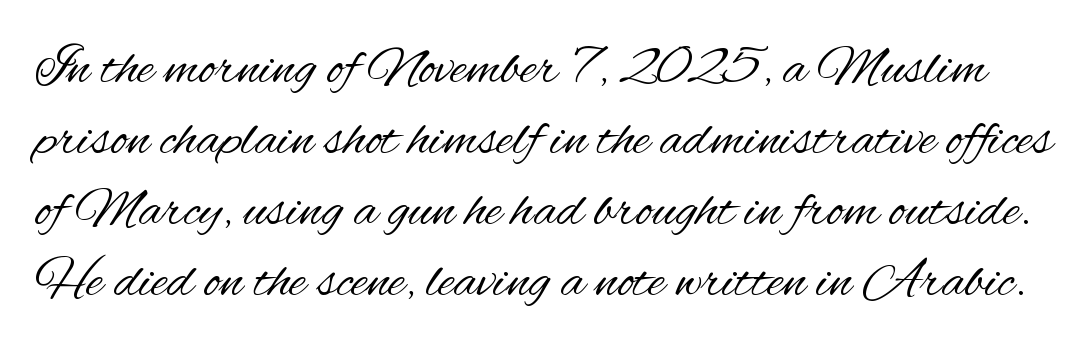
The image shows 56 px regular-weight, condensed sans-serif type; set normal line spacing (1.27x), normal letter spacing, not underlined; medium stroke contrast and a small x-height.
